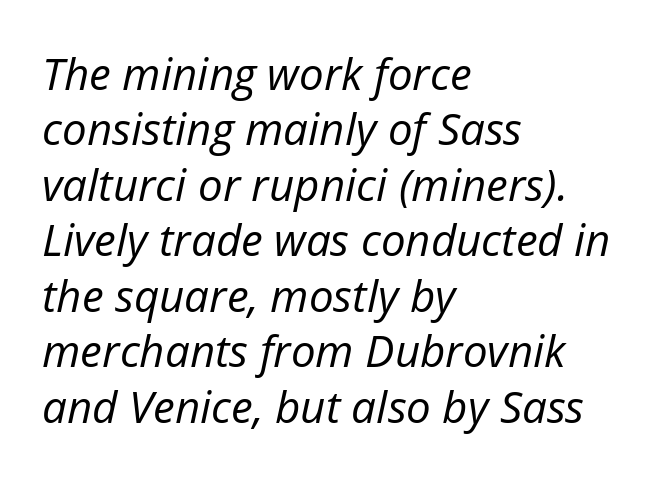
{"italic": "yes", "lean": "right", "slant_degrees": 12, "bold": "no", "weight": "regular", "width": "normal", "stroke_contrast": "low", "x_height": "medium", "monospaced": "no", "underline": "no", "align": "left", "line_spacing": "normal", "line_spacing_ratio": 1.26, "letter_spacing": "normal", "letter_spacing_em": 0.0, "glyph_px": 44}
